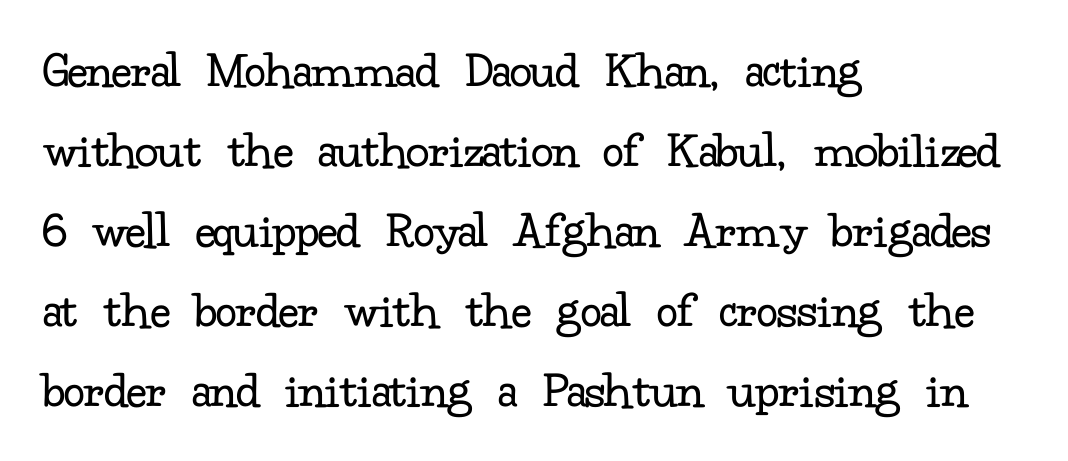
You could not count columns in this text — the font is proportionally spaced. It's the straight-up-and-down kind of type. Unbolded letterforms with no extra heft. Where is the straight margin? On the left.
